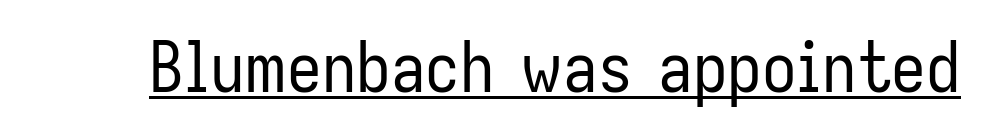
The image shows 69 px regular-weight, condensed sans-serif type, upright; set normal letter spacing, underlined; low stroke contrast and a medium x-height.
